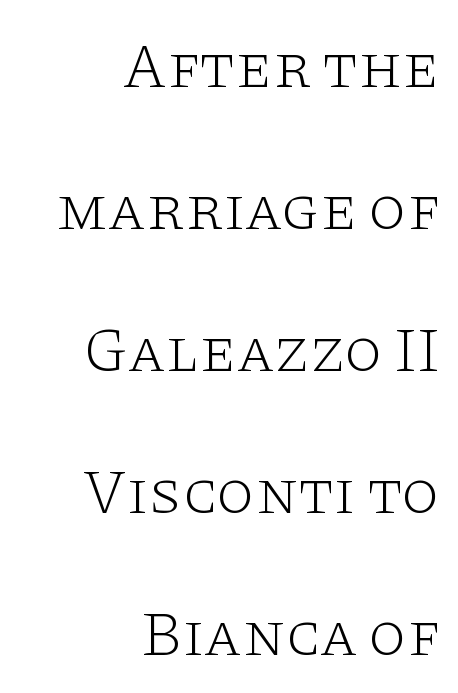
Q: Is the text bold? A: No.
Q: Is the text italic (slanted)? A: No, it is upright.
Q: Is the typeface a serif or a sans-serif typeface? A: Serif.
Q: Is the text underlined? A: No.
Q: How is the paragraph aligned? A: Right-aligned.
Q: Is the spacing between letters normal or unusually wide? A: Normal.
Q: Is the spacing between lines tight, normal or loose? A: Loose.
Q: Width (condensed, normal, or wide)? A: Wide.
Q: Stroke contrast? A: Low.
Q: x-height? A: Large.
Q: Monospaced? A: No.
